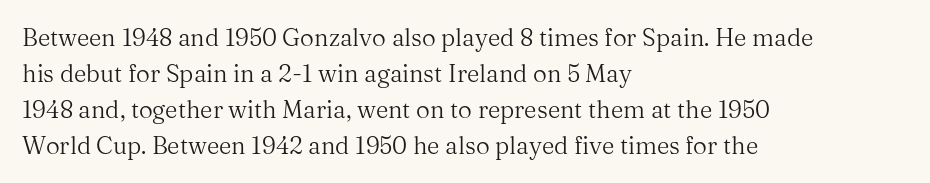
There is no visible air inserted between adjacent glyphs. The rendering anchors every line to the left-hand side. Counters stay open thanks to moderate or lighter strokes. Is there much room between lines? A standard amount, neither cramped nor airy. Type without underlining.
